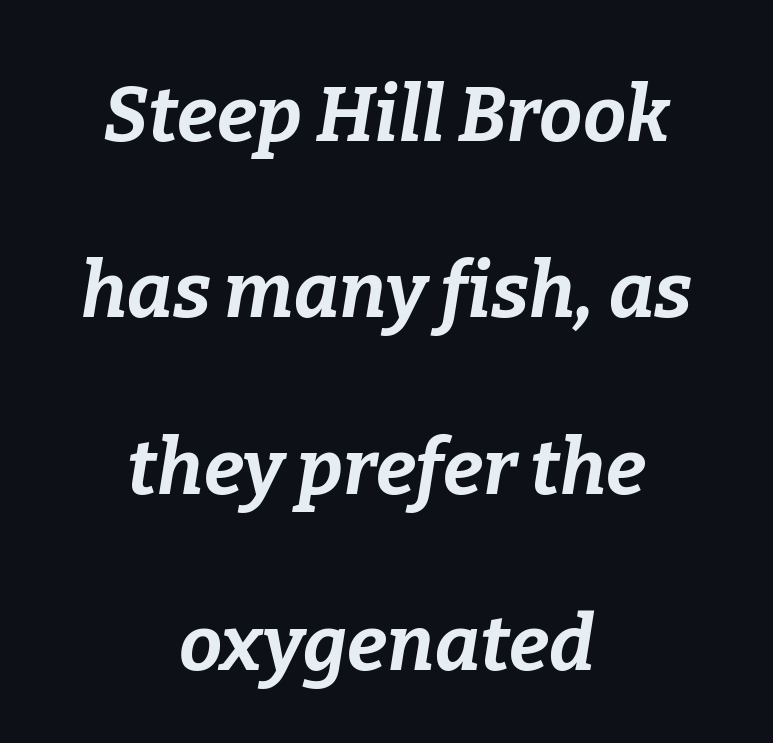
{"italic": "yes", "lean": "right", "slant_degrees": 9, "bold": "yes", "weight": "bold", "width": "normal", "stroke_contrast": "low", "x_height": "medium", "monospaced": "no", "underline": "no", "align": "center", "line_spacing": "loose", "line_spacing_ratio": 2.29, "letter_spacing": "normal", "letter_spacing_em": 0.0, "glyph_px": 77}
